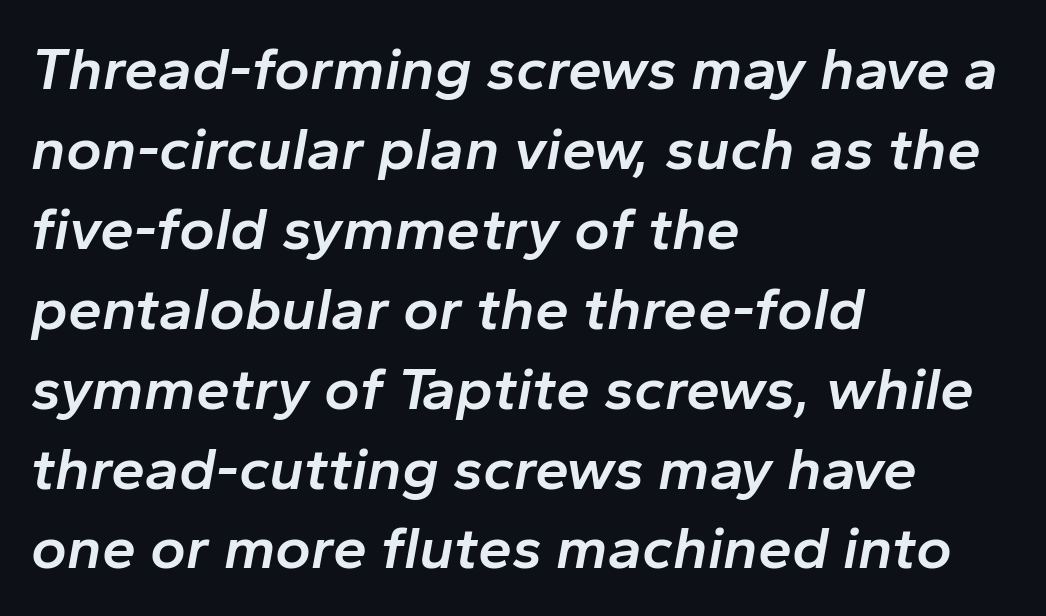
This is oblique type, the kind used for emphasis or titles. A typesetter would call this proportional, since set widths differ per character. The zone under the glyphs is completely vacant. Each line starts at the same left margin while the right side varies. A somewhat darkened texture: the type is semibold rather than bold. Successive baselines arrive at the customary interval.
